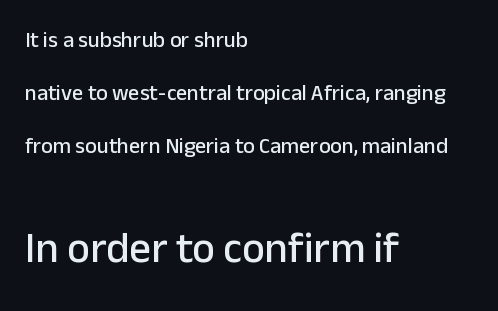
The image shows 43 px sans-serif type, upright; set left-aligned, loose line spacing (2.42x), normal letter spacing, not underlined; the second (bottom) block is 1.95x larger; low stroke contrast and a medium x-height.
